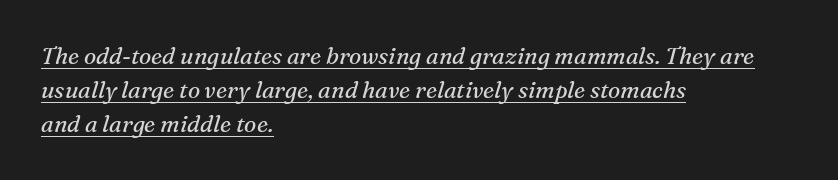
Q: Is the text bold? A: No.
Q: Is the text italic (slanted)? A: Yes, it leans right by about 16 degrees.
Q: Is the text underlined? A: Yes.
Q: How is the paragraph aligned? A: Left-aligned.
Q: Is the spacing between letters normal or unusually wide? A: Normal.
Q: Is the spacing between lines tight, normal or loose? A: Normal.
